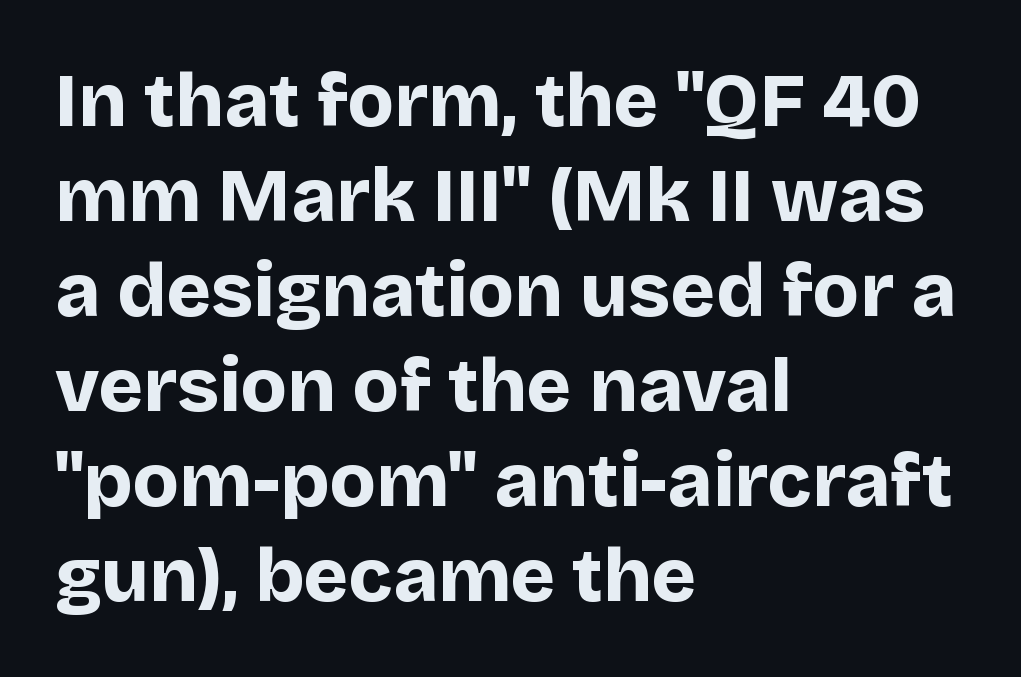
{"serif": "no", "italic": "no", "bold": "yes", "weight": "bold", "width": "normal", "stroke_contrast": "low", "x_height": "large", "monospaced": "no", "underline": "no", "align": "left", "line_spacing": "normal", "line_spacing_ratio": 1.25, "letter_spacing": "normal", "letter_spacing_em": 0.0, "glyph_px": 76}
